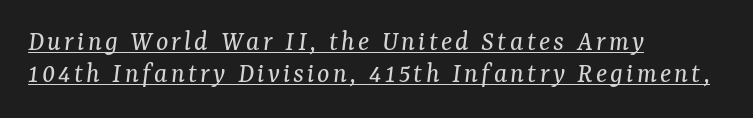
The image shows 29 px regular-weight serif type, italic (leaning right); set left-aligned, tight line spacing (1.09x), underlined; medium stroke contrast and a medium x-height.
